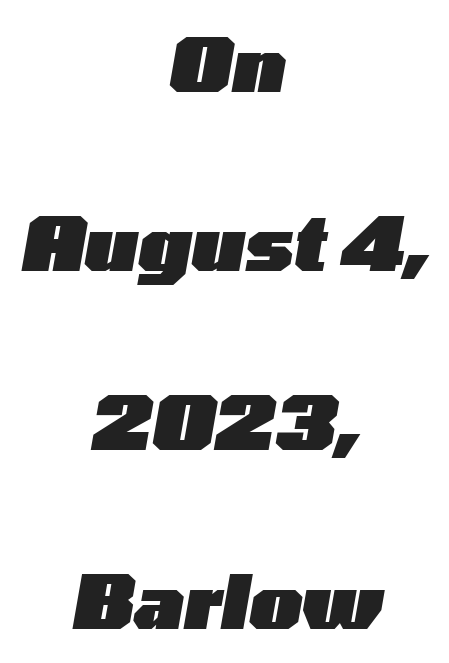
Q: Is the text bold? A: Yes.
Q: Is the text italic (slanted)? A: Yes, it leans right by about 10 degrees.
Q: Is the text underlined? A: No.
Q: How is the paragraph aligned? A: Centered.
Q: Is the spacing between letters normal or unusually wide? A: Normal.
Q: Is the spacing between lines tight, normal or loose? A: Loose.
Q: Width (condensed, normal, or wide)? A: Wide.
Q: Stroke contrast? A: Low.
Q: x-height? A: Medium.
Q: Monospaced? A: No.
